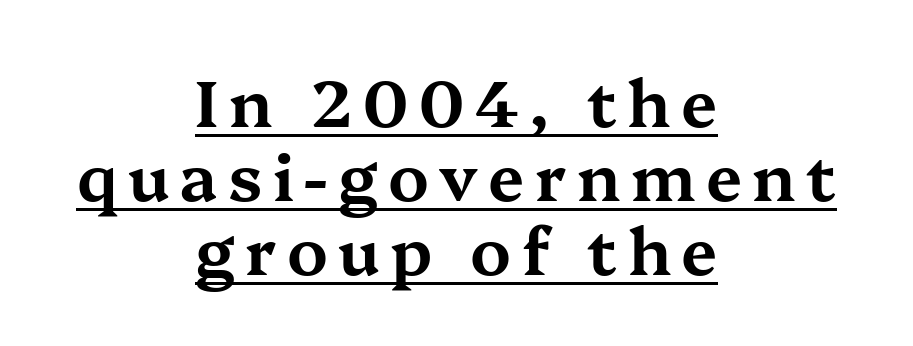
These lines were composed using upright roman letters. Which margin do the lines hug? Neither — every line sits in the middle. The typeface chosen for these lines features serifs. Cramped leading. Honestly, the underline is the first thing you notice here. Do the characters align in a grid? No, the font is proportional.
